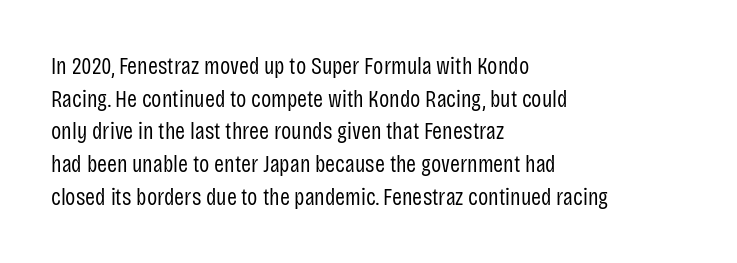
Plain, unruled lines of type. Ordinary non-slanted type is in use. Does extra space separate the letters? No, they use regular spacing. This is not heavy type; no bold has been used. These lines sit exactly where default settings would place them. Reading down the block, your eye returns to a fixed left position each line.
